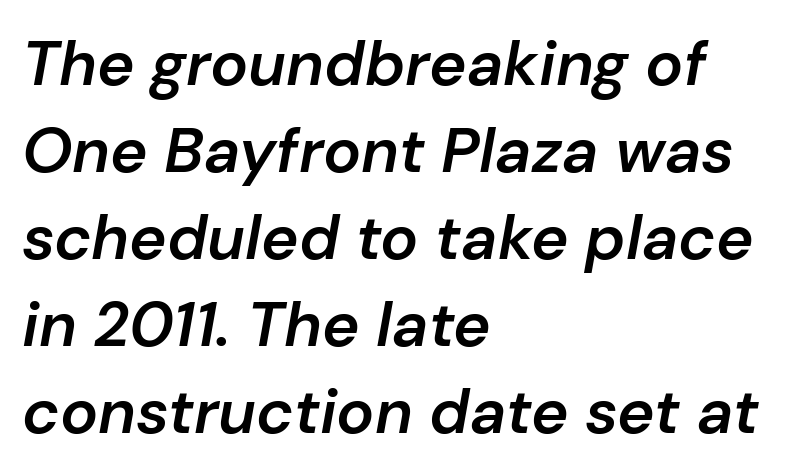
The image shows 63 px semibold type, italic (leaning right); set left-aligned, normal line spacing (1.38x), normal letter spacing, not underlined; low stroke contrast and a medium x-height.
